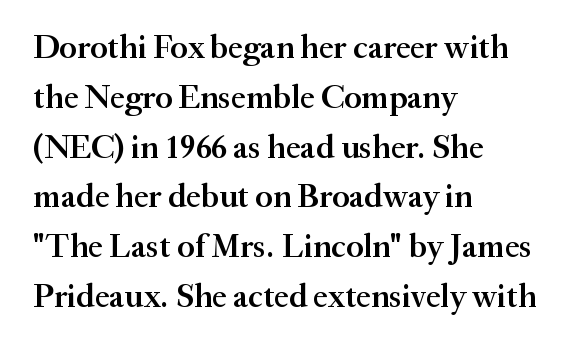
Q: Is the text bold? A: Semi-bold.
Q: Is the text italic (slanted)? A: No, it is upright.
Q: Is the typeface a serif or a sans-serif typeface? A: Serif.
Q: Is the text underlined? A: No.
Q: How is the paragraph aligned? A: Left-aligned.
Q: Is the spacing between letters normal or unusually wide? A: Normal.
Q: Is the spacing between lines tight, normal or loose? A: Normal.
Q: Width (condensed, normal, or wide)? A: Normal.
Q: Stroke contrast? A: Medium.
Q: x-height? A: Small.
Q: Monospaced? A: No.
